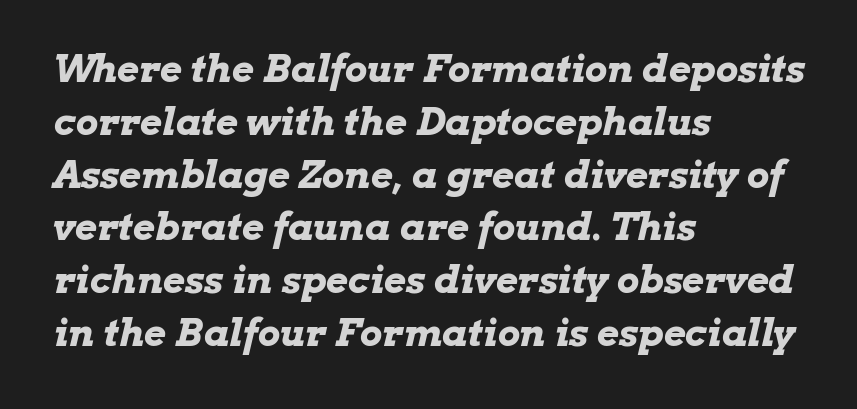
The image shows 38 px bold, wide type, italic (leaning right); set left-aligned, normal line spacing (1.39x), normal letter spacing, not underlined; low stroke contrast and a medium x-height.
